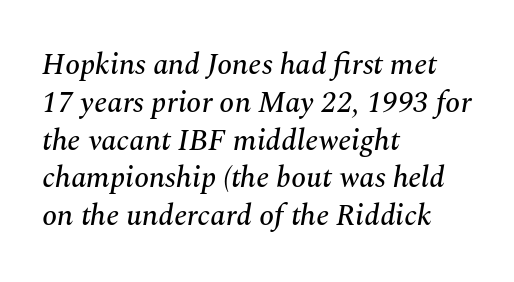
Q: Is the text italic (slanted)? A: Yes, it leans right by about 10 degrees.
Q: Is the typeface a serif or a sans-serif typeface? A: Serif.
Q: Is the text underlined? A: No.
Q: How is the paragraph aligned? A: Left-aligned.
Q: Is the spacing between letters normal or unusually wide? A: Normal.
Q: Is the spacing between lines tight, normal or loose? A: Normal.
Q: Width (condensed, normal, or wide)? A: Normal.
Q: Stroke contrast? A: Medium.
Q: x-height? A: Medium.
Q: Monospaced? A: No.
